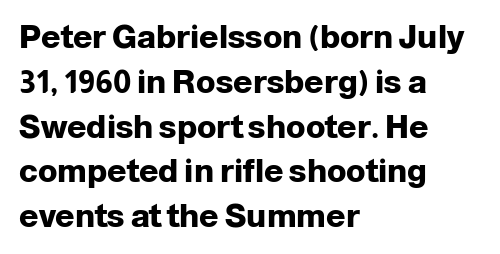
The image shows 32 px heavy sans-serif type, upright; set left-aligned, normal line spacing (1.4x), normal letter spacing, not underlined; low stroke contrast and a medium x-height.
